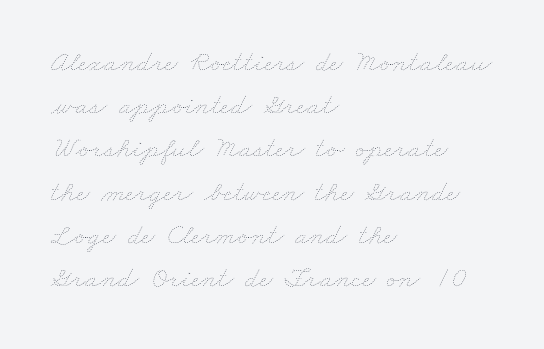
Nothing heavy about these letters — not bold at all. Spacing between characters is what you'd get straight out of the box. Plain, unruled lines of type. Horizontally, the lines are justified to the leading edge only. Spacing verdict: proportional, widths tailored to each character. Interline gaps are of average width in this sample.
